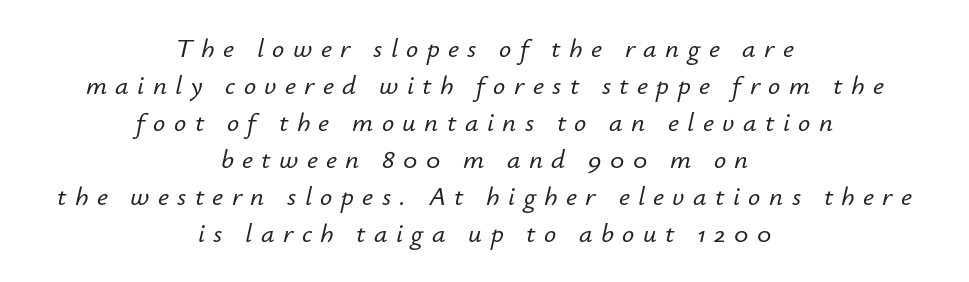
The lettering tilts uniformly, giving the passage an italic look. There is plenty of visible air inserted between adjacent glyphs. Alignment: centered. The area under the type is left untouched. Compared with typical paragraphs, the rows here are spaced about the same.
